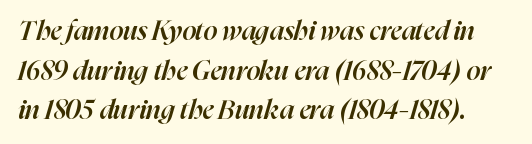
Q: Is the text bold? A: Semi-bold.
Q: Is the text italic (slanted)? A: Yes, it leans right by about 16 degrees.
Q: Is the text underlined? A: No.
Q: Is the spacing between letters normal or unusually wide? A: Normal.
Q: Is the spacing between lines tight, normal or loose? A: Normal.
